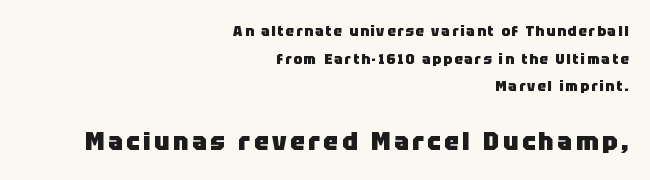
Italic? Not at all — the glyphs are vertical. In CSS terms this would be text-align: right. Plenty of ink on the page — the face is bold. Reading top to bottom, the characters get bigger at the block break.
